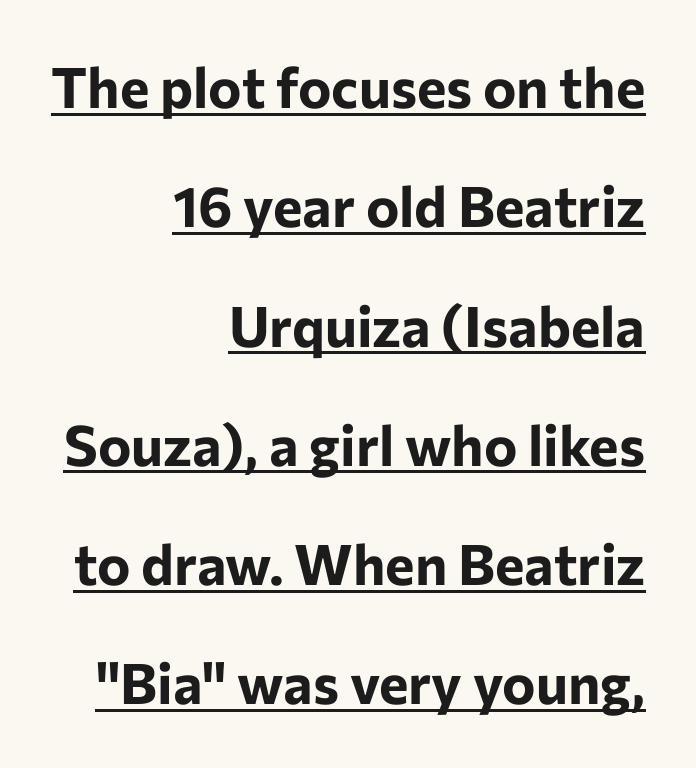
The image shows 56 px bold sans-serif type, upright; set right-aligned, loose line spacing (2.13x), normal letter spacing, underlined; low stroke contrast and a medium x-height.
